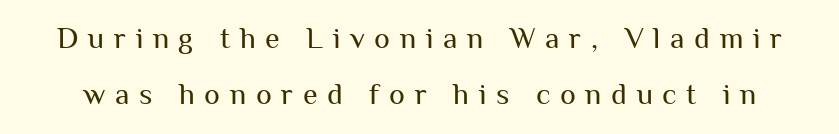
Q: Is the text bold? A: No.
Q: Is the text italic (slanted)? A: No, it is upright.
Q: Is the typeface a serif or a sans-serif typeface? A: Sans-serif.
Q: Is the text underlined? A: No.
Q: Is the spacing between letters normal or unusually wide? A: Unusually wide.
Q: Width (condensed, normal, or wide)? A: Normal.
Q: Stroke contrast? A: Medium.
Q: x-height? A: Medium.
Q: Monospaced? A: No.
